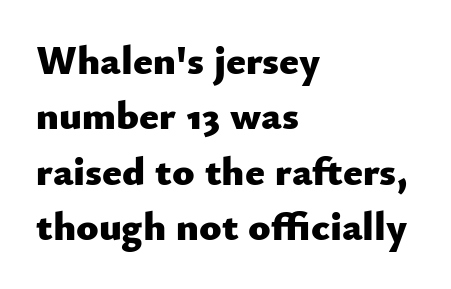
The face used here is proportionally spaced, like ordinary book or web type. Every row of glyphs begins at an identical x-position on the left. Rendered with straight, roman letterforms. A bare baseline throughout the passage. As a designer I'd log this as weight 700, bold.
